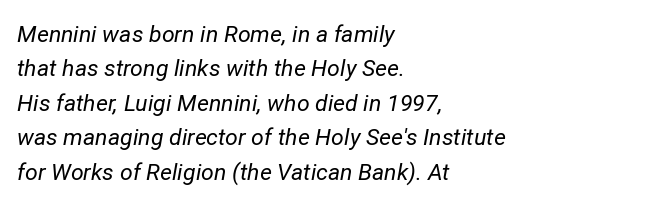
Only glyphs here, with clear space below each row. Compared with typical paragraphs, the rows here are spaced about the same. These lines stack with their left ends in a neat column. Look at the tracking — it's just the regular setting, nothing added. Rendered with sloped, italic letterforms. Nothing heavy about these letters — not bold at all.
